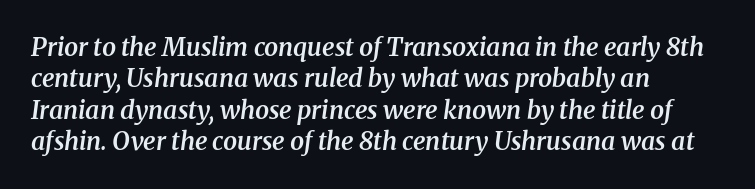
The image shows 25 px text type, italic (leaning right); set left-aligned, normal line spacing (1.26x), normal letter spacing, not underlined.
